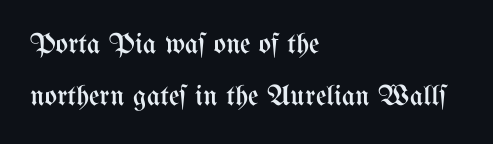
The image shows 29 px regular-weight, condensed type, upright; set left-aligned, line spacing 1.8x, normal letter spacing, not underlined; medium stroke contrast and a medium x-height.
